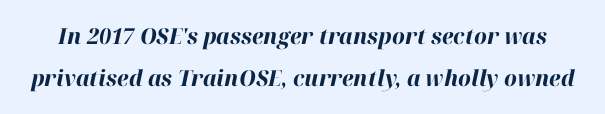
{"italic": "yes", "lean": "right", "slant_degrees": 12, "bold": "yes", "underline": "no", "line_spacing": "loose", "line_spacing_ratio": 1.92, "letter_spacing": "normal", "letter_spacing_em": 0.0, "glyph_px": 22}
